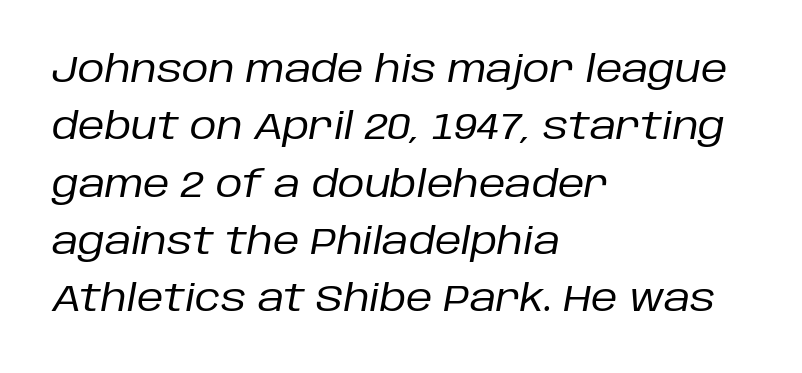
The image shows 37 px regular-weight type, italic (leaning right); set left-aligned, normal line spacing (1.55x), normal letter spacing, not underlined; low stroke contrast and a large x-height.
